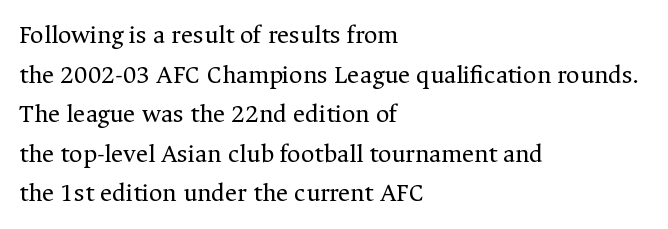
The image shows 26 px text type, upright; set left-aligned, normal line spacing (1.52x), normal letter spacing, not underlined.
